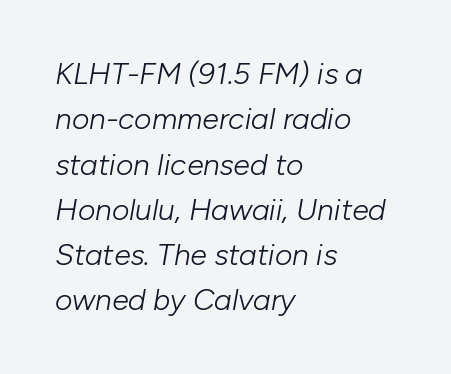
The image shows 30 px light type, italic (leaning right); set left-aligned, normal line spacing (1.51x), normal letter spacing, not underlined; low stroke contrast and a medium x-height.
